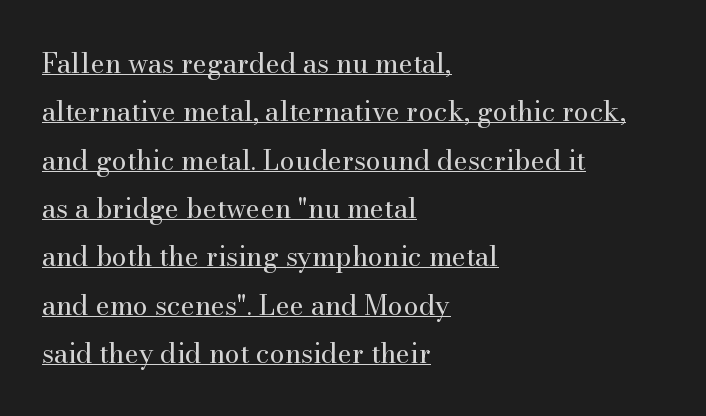
Q: Is the text bold? A: No.
Q: Is the text italic (slanted)? A: No, it is upright.
Q: Is the text underlined? A: Yes.
Q: How is the paragraph aligned? A: Left-aligned.
Q: Is the spacing between letters normal or unusually wide? A: Normal.
